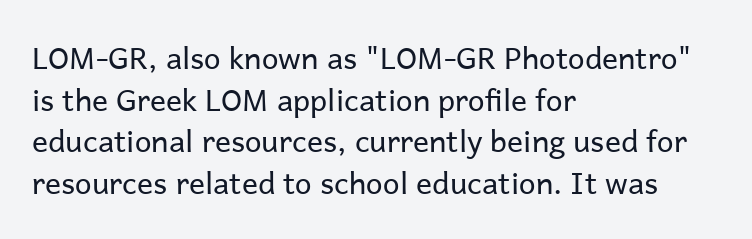
Is there any slant? The stems are plumb. No chunkiness to these letters — they're not bold. The glyphs in this specimen are sans serif. These lines keep a tight, regular rhythm from letter to letter. A normal amount of white space separates one row of letters from the next.
